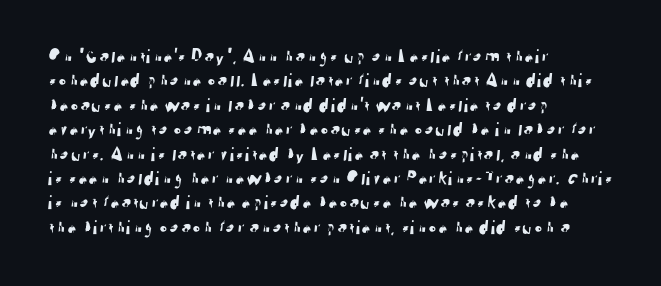
{"underline": "no", "align": "left", "line_spacing_ratio": 1.22, "letter_spacing": "normal", "letter_spacing_em": 0.0, "glyph_px": 20}
